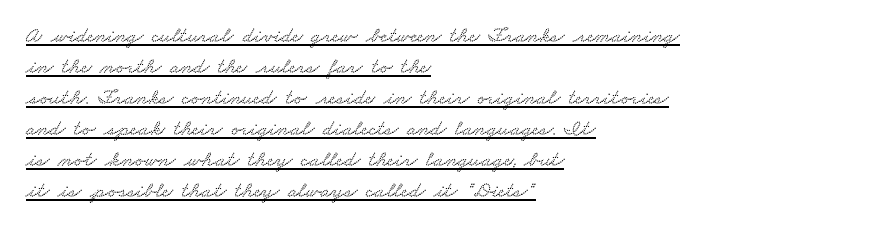
Students, observe the line beneath the letters — that is underlining. Normally led — the rows are evenly, conventionally spaced. What stands out about the letter spacing? Nothing — it is the standard amount. Horizontal alignment here is leftward, the default for most running prose.
